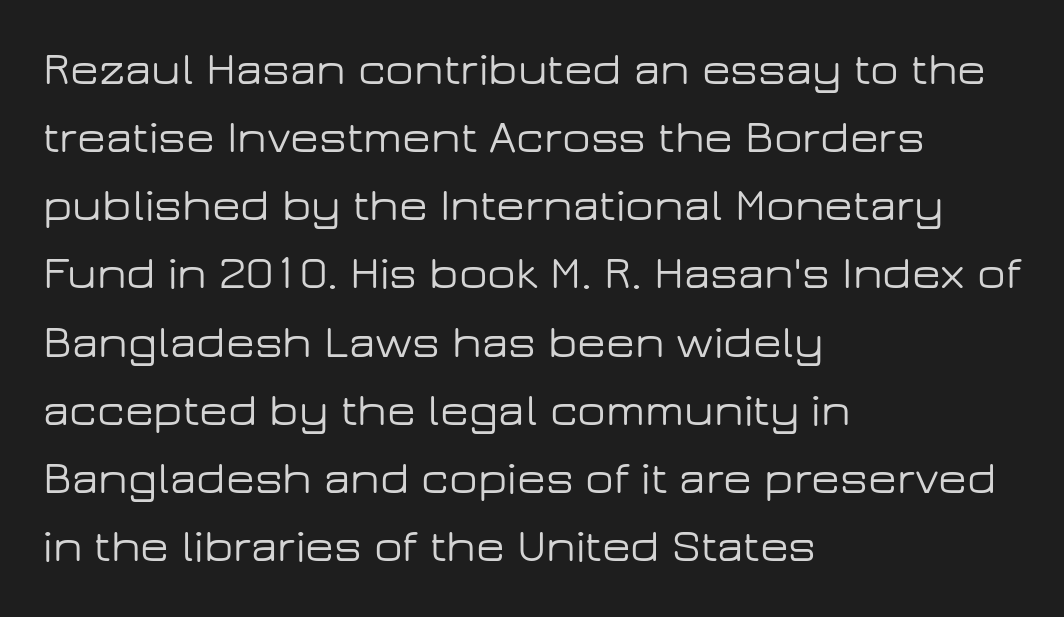
The image shows 47 px wide sans-serif type, upright; set left-aligned, normal line spacing (1.45x), normal letter spacing, not underlined; low stroke contrast and a medium x-height.
